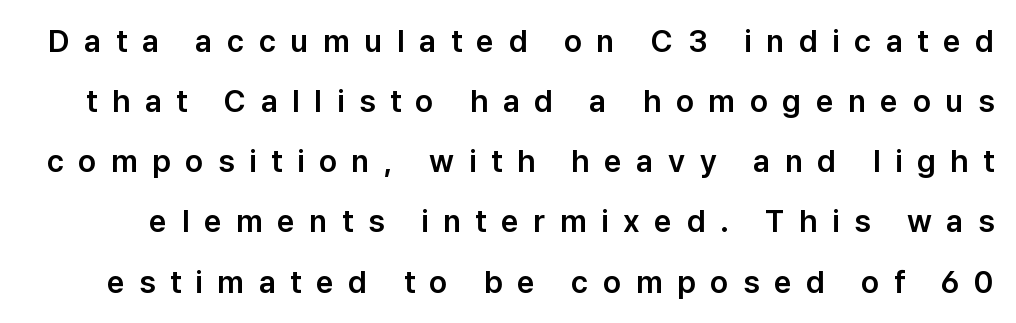
{"serif": "no", "italic": "no", "width": "normal", "stroke_contrast": "low", "x_height": "medium", "monospaced": "no", "underline": "no", "line_spacing": "loose", "line_spacing_ratio": 1.94, "letter_spacing": "wide", "letter_spacing_em": 0.47, "glyph_px": 31}
